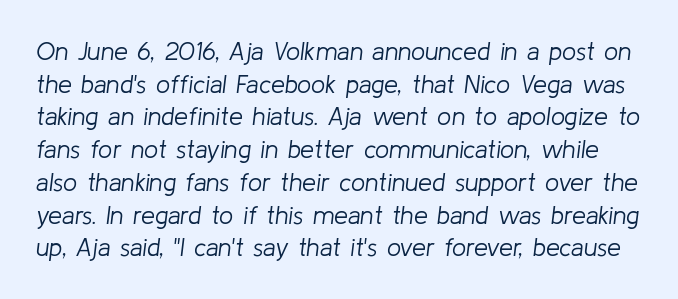
Reading down the column, the eye jumps a familiar distance to each next line. These lines were composed using italics. Weight class: somewhere from thin through regular. Beneath every word, the page is bare. Is the letter spacing exaggerated? No — it looks like the ordinary default.
